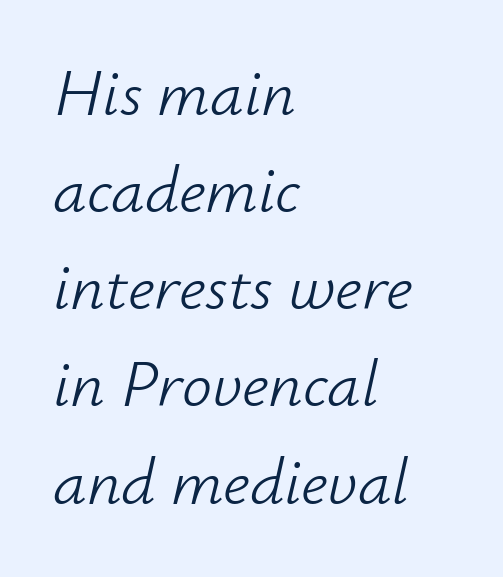
The lines in this sample share a left origin and differ only in where they stop. Rendered with sloped, italic letterforms. Bare-footed words on every line. Proportional: the letters do not fall into vertical columns. Each new line begins a customary step beneath the previous one.
